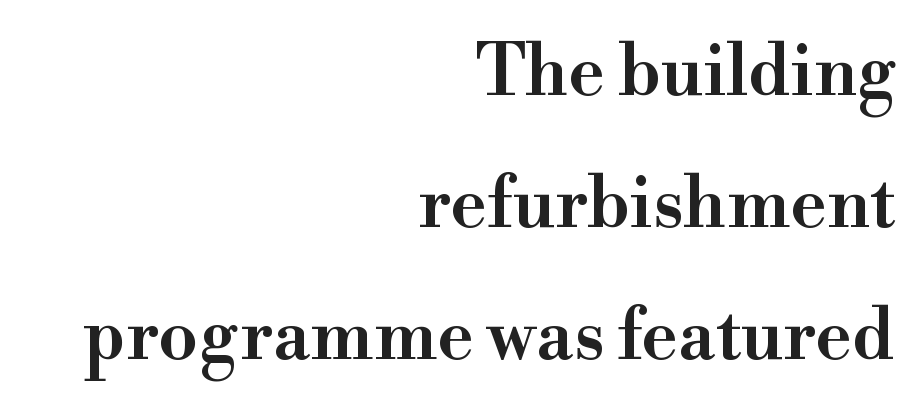
{"serif": "yes", "italic": "no", "bold": "semi", "weight": "semibold", "width": "normal", "stroke_contrast": "high", "x_height": "small", "monospaced": "no", "underline": "no", "align": "right", "line_spacing_ratio": 1.86, "letter_spacing": "normal", "letter_spacing_em": 0.0, "glyph_px": 71}
